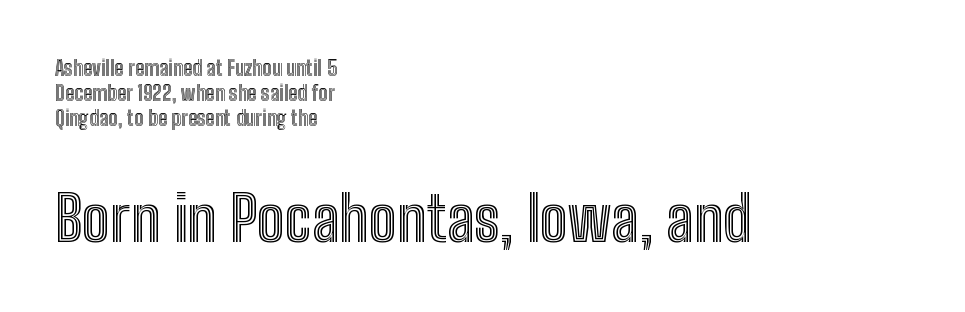
Q: Is the text italic (slanted)? A: No, it is upright.
Q: Is the text underlined? A: No.
Q: How is the paragraph aligned? A: Left-aligned.
Q: Is the spacing between letters normal or unusually wide? A: Normal.
Q: Which block of text is set in a larger size, the first (top) or the second (bottom)? A: The second (bottom) one.
Q: Width (condensed, normal, or wide)? A: Condensed.
Q: x-height? A: Medium.
Q: Monospaced? A: No.
